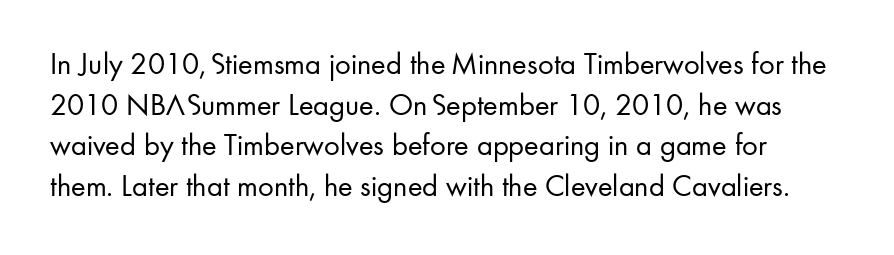
{"serif": "no", "italic": "no", "bold": "no", "weight": "regular", "width": "normal", "stroke_contrast": "low", "x_height": "small", "monospaced": "no", "underline": "no", "line_spacing": "normal", "line_spacing_ratio": 1.31, "letter_spacing": "normal", "letter_spacing_em": 0.0, "glyph_px": 31}
